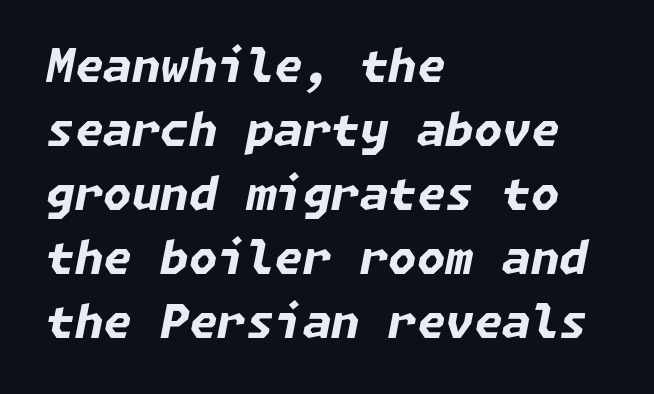
Clear beneath every line of the passage. The glyphs look as if they've been sheared to an angle. Between one letter and the next there's only the usual sliver of space. Leading: standard. Every letter is thick-stroked: bold, no question.
